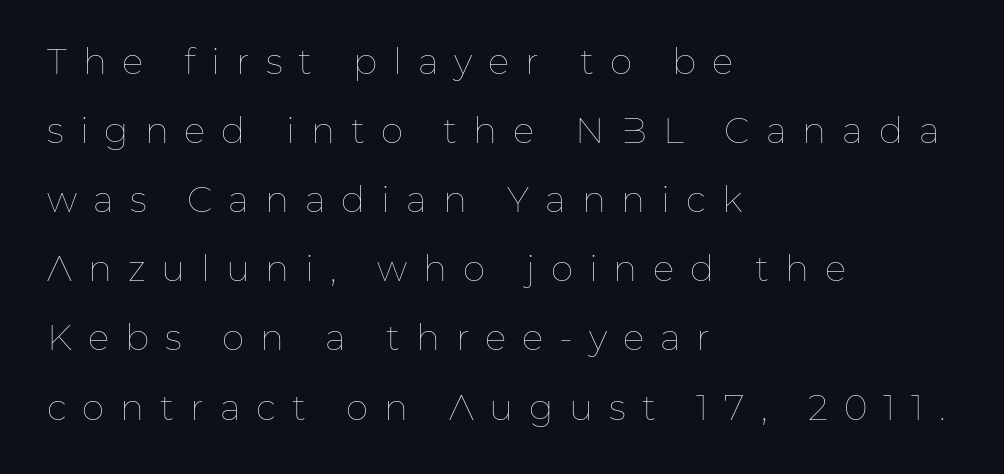
Q: Is the text bold? A: No.
Q: Is the text italic (slanted)? A: No, it is upright.
Q: Is the text underlined? A: No.
Q: How is the paragraph aligned? A: Left-aligned.
Q: Is the spacing between letters normal or unusually wide? A: Unusually wide.
Q: Is the spacing between lines tight, normal or loose? A: Loose.
Q: Width (condensed, normal, or wide)? A: Normal.
Q: Stroke contrast? A: Low.
Q: x-height? A: Medium.
Q: Monospaced? A: No.
